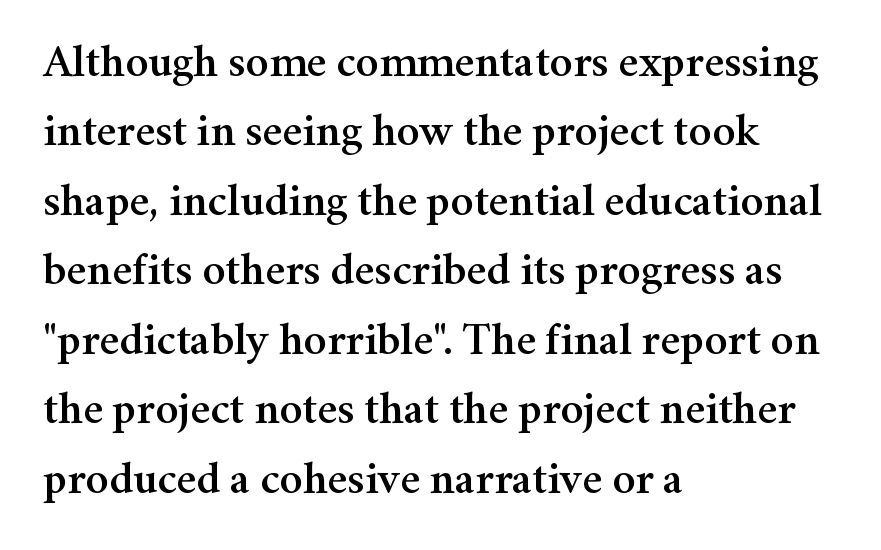
Q: Is the text italic (slanted)? A: No, it is upright.
Q: Is the typeface a serif or a sans-serif typeface? A: Serif.
Q: Is the text underlined? A: No.
Q: How is the paragraph aligned? A: Left-aligned.
Q: Is the spacing between letters normal or unusually wide? A: Normal.
Q: Is the spacing between lines tight, normal or loose? A: Normal.
Q: Width (condensed, normal, or wide)? A: Normal.
Q: Stroke contrast? A: Medium.
Q: x-height? A: Medium.
Q: Monospaced? A: No.
